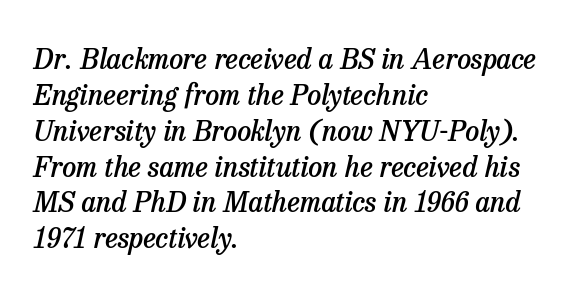
{"serif": "yes", "italic": "yes", "lean": "right", "slant_degrees": 13, "bold": "semi", "weight": "semibold", "width": "normal", "stroke_contrast": "low", "x_height": "medium", "monospaced": "no", "underline": "no", "align": "left", "line_spacing": "normal", "line_spacing_ratio": 1.28, "letter_spacing": "normal", "letter_spacing_em": 0.0, "glyph_px": 28}
